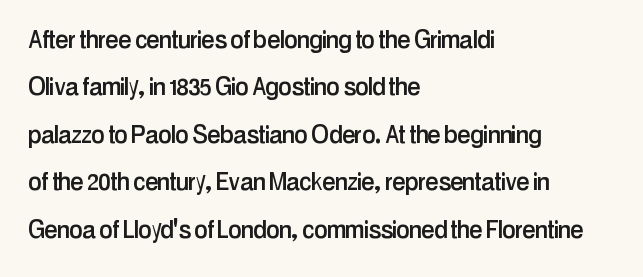
Q: Is the text italic (slanted)? A: No, it is upright.
Q: Is the typeface a serif or a sans-serif typeface? A: Sans-serif.
Q: Is the text underlined? A: No.
Q: How is the paragraph aligned? A: Left-aligned.
Q: Is the spacing between letters normal or unusually wide? A: Normal.
Q: Is the spacing between lines tight, normal or loose? A: Normal.
Q: Width (condensed, normal, or wide)? A: Condensed.
Q: Stroke contrast? A: Low.
Q: x-height? A: Medium.
Q: Monospaced? A: No.
